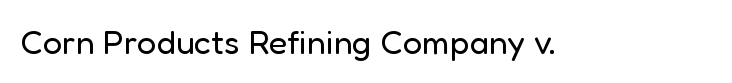
The rendering keeps characters at their native spacing. Serif or sans? Sans — the stroke terminals are bare. Heaviness? Minimal to ordinary, like unemphasized prose. This sample uses an upright cut, with every glyph sitting square on the baseline. Proportional: the letters do not fall into vertical columns. Glance below the letters and you will spot only blank space.
